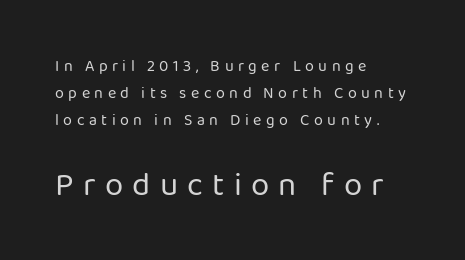
Q: Is the text bold? A: No.
Q: Is the text italic (slanted)? A: No, it is upright.
Q: Is the typeface a serif or a sans-serif typeface? A: Sans-serif.
Q: Is the text underlined? A: No.
Q: How is the paragraph aligned? A: Left-aligned.
Q: Is the spacing between letters normal or unusually wide? A: Unusually wide.
Q: Is the spacing between lines tight, normal or loose? A: Normal.
Q: Which block of text is set in a larger size, the first (top) or the second (bottom)? A: The second (bottom) one.
Q: Width (condensed, normal, or wide)? A: Normal.
Q: Stroke contrast? A: Low.
Q: x-height? A: Medium.
Q: Monospaced? A: No.
